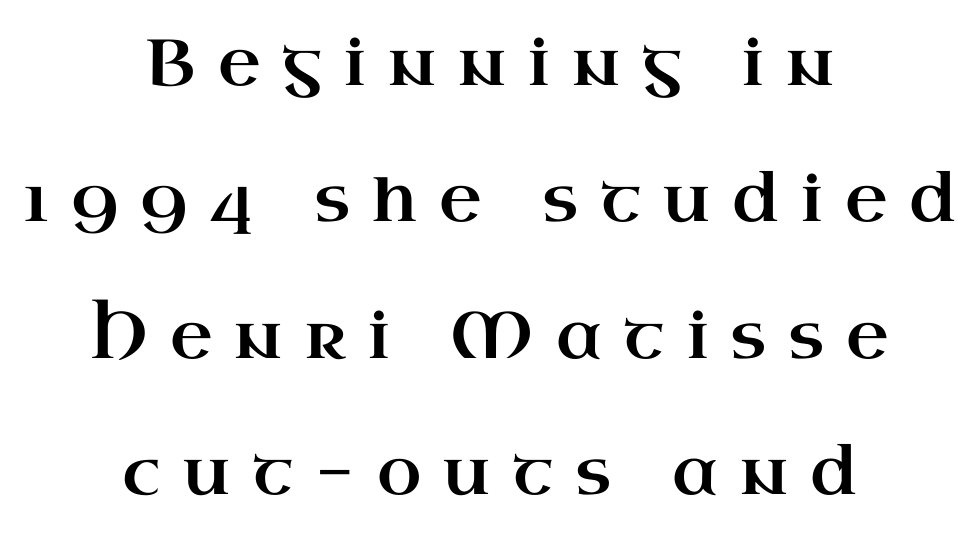
The image shows 65 px wide serif type, upright; set centered, loose line spacing (2.1x), unusually wide letter spacing (+0.34 em), not underlined; high stroke contrast and a small x-height.
